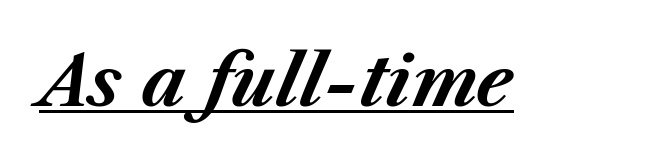
Q: Is the text bold? A: Yes.
Q: Is the text italic (slanted)? A: Yes, it leans right by about 23 degrees.
Q: Is the text underlined? A: Yes.
Q: Is the spacing between letters normal or unusually wide? A: Normal.
Q: Width (condensed, normal, or wide)? A: Normal.
Q: Stroke contrast? A: Medium.
Q: x-height? A: Medium.
Q: Monospaced? A: No.
